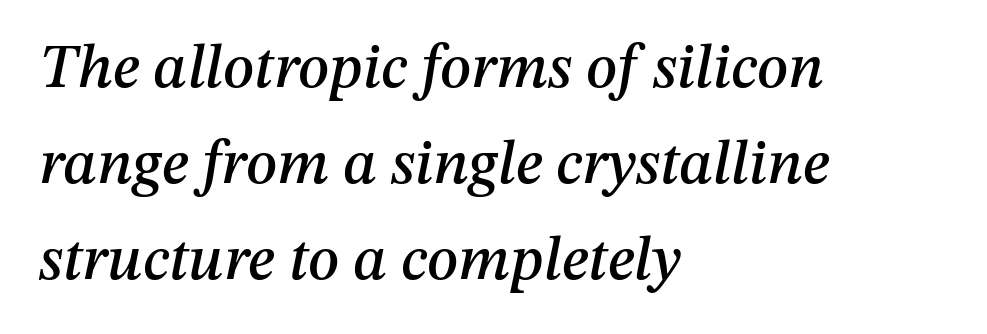
Q: Is the text italic (slanted)? A: Yes, it leans right by about 12 degrees.
Q: Is the text underlined? A: No.
Q: How is the paragraph aligned? A: Left-aligned.
Q: Is the spacing between letters normal or unusually wide? A: Normal.
Q: Is the spacing between lines tight, normal or loose? A: Normal.
Q: Width (condensed, normal, or wide)? A: Normal.
Q: Stroke contrast? A: Medium.
Q: x-height? A: Medium.
Q: Monospaced? A: No.
